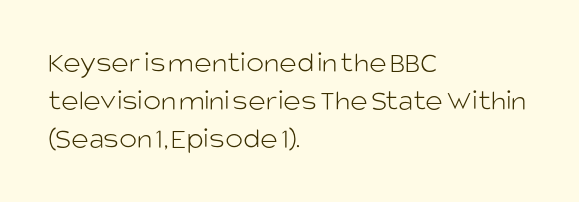
The image shows 30 px light sans-serif type, upright; set left-aligned, normal line spacing (1.26x), normal letter spacing, not underlined; low stroke contrast and a large x-height.
